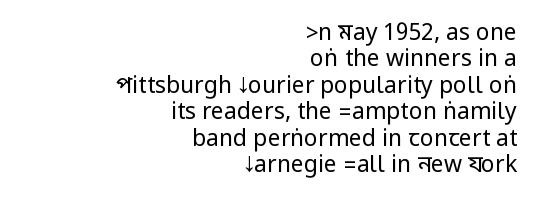
{"italic": "no", "bold": "no", "underline": "no", "align": "right", "line_spacing": "tight", "line_spacing_ratio": 1.15, "letter_spacing": "normal", "letter_spacing_em": 0.0, "glyph_px": 23}
